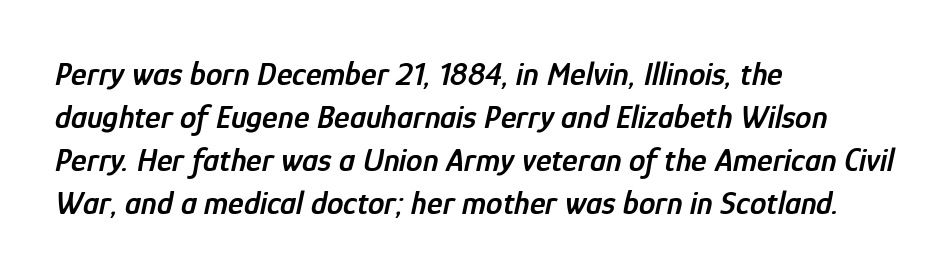
The image shows 33 px semibold, condensed type, italic (leaning right); set left-aligned, normal line spacing (1.3x), normal letter spacing, not underlined; low stroke contrast and a medium x-height.
